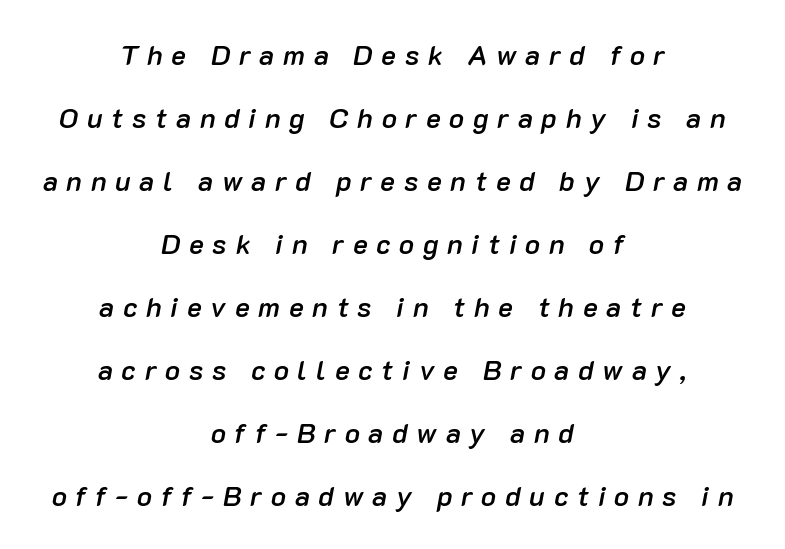
The image shows 28 px semibold type, italic (leaning right); set centered, loose line spacing (2.25x), unusually wide letter spacing (+0.31 em), not underlined; low stroke contrast and a medium x-height.
